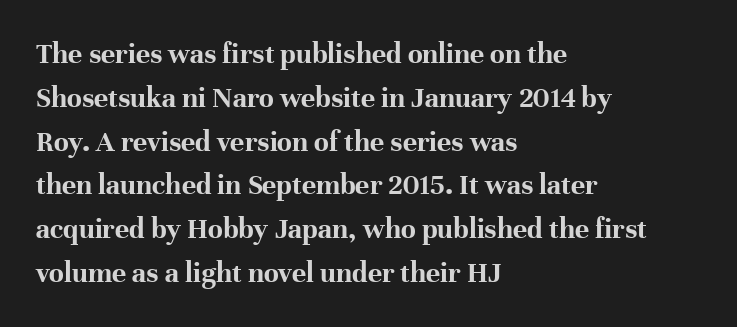
The image shows 30 px bold serif type, upright; set left-aligned, normal line spacing (1.46x), normal letter spacing, not underlined; high stroke contrast and a medium x-height.
